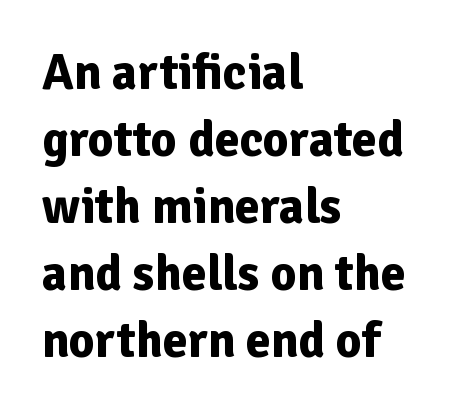
{"serif": "no", "italic": "no", "bold": "yes", "weight": "bold", "width": "normal", "stroke_contrast": "low", "x_height": "medium", "monospaced": "no", "underline": "no", "align": "left", "line_spacing": "normal", "line_spacing_ratio": 1.34, "letter_spacing": "normal", "letter_spacing_em": 0.0, "glyph_px": 50}
